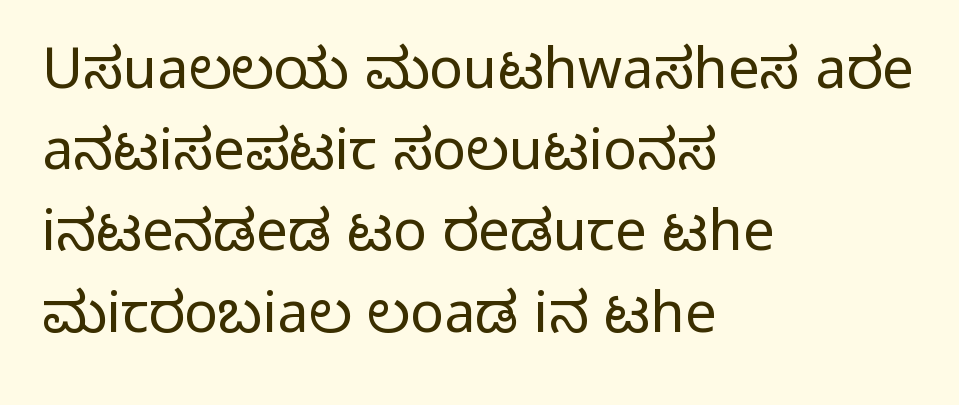
Q: Is the text bold? A: No.
Q: Is the text italic (slanted)? A: No, it is upright.
Q: Is the typeface a serif or a sans-serif typeface? A: Sans-serif.
Q: Is the text underlined? A: No.
Q: How is the paragraph aligned? A: Left-aligned.
Q: Is the spacing between letters normal or unusually wide? A: Normal.
Q: Is the spacing between lines tight, normal or loose? A: Normal.
Q: Width (condensed, normal, or wide)? A: Normal.
Q: Stroke contrast? A: Low.
Q: x-height? A: Medium.
Q: Monospaced? A: No.
